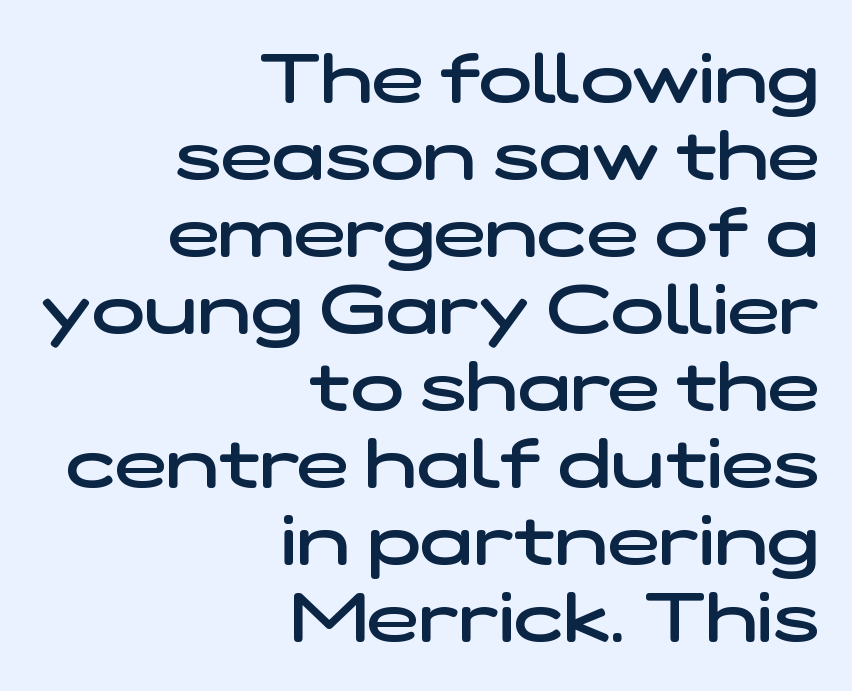
The image shows 70 px semibold, wide sans-serif type; set right-aligned, tight line spacing (1.1x), normal letter spacing, not underlined; low stroke contrast and a medium x-height.
